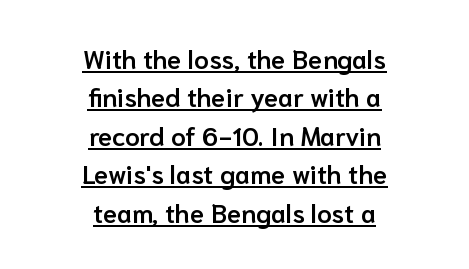
How are the letters spaced? Ordinarily, with no added tracking. The typesetter has applied underlining to the passage shown. The paragraph shown floats in the horizontal middle. Quick note: not italic, upright.
